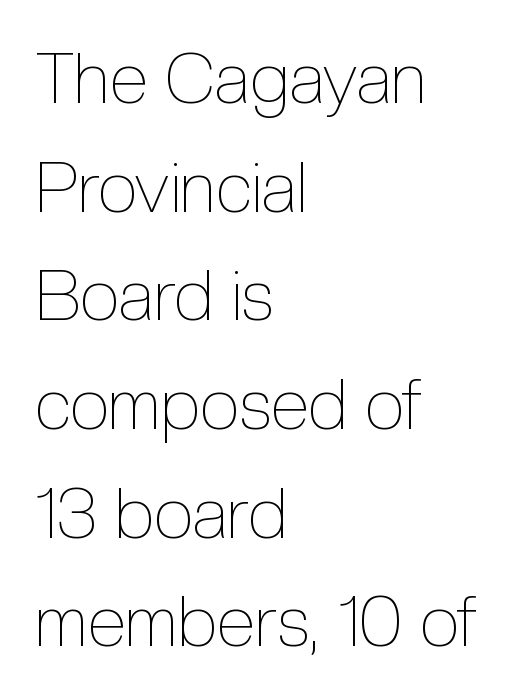
Q: Is the text bold? A: No.
Q: Is the text italic (slanted)? A: No, it is upright.
Q: Is the text underlined? A: No.
Q: How is the paragraph aligned? A: Left-aligned.
Q: Is the spacing between letters normal or unusually wide? A: Normal.
Q: Is the spacing between lines tight, normal or loose? A: Normal.
Q: Width (condensed, normal, or wide)? A: Condensed.
Q: x-height? A: Medium.
Q: Monospaced? A: No.
